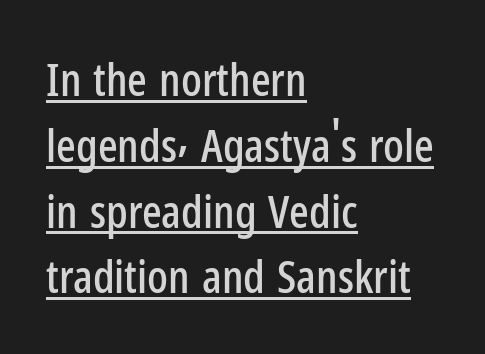
{"serif": "no", "italic": "no", "width": "condensed", "stroke_contrast": "low", "x_height": "medium", "monospaced": "no", "underline": "yes", "align": "left", "line_spacing": "normal", "line_spacing_ratio": 1.43, "letter_spacing": "normal", "letter_spacing_em": 0.0, "glyph_px": 46}
